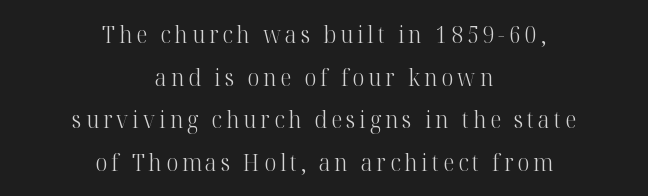
Q: Is the text bold? A: No.
Q: Is the text italic (slanted)? A: No, it is upright.
Q: Is the text underlined? A: No.
Q: How is the paragraph aligned? A: Centered.
